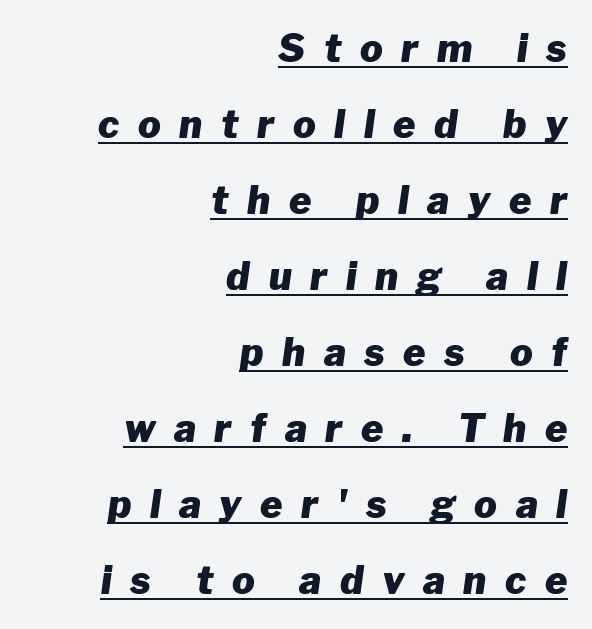
Is there much room between lines? Yes — plenty of vertical air separates them. A typesetter would call this proportional, since set widths differ per character. These lines stack with their right ends in a neat column. The rendering inserts visible extra space after every character. Compared with undecorated copy, this sample adds a rule below the words.
